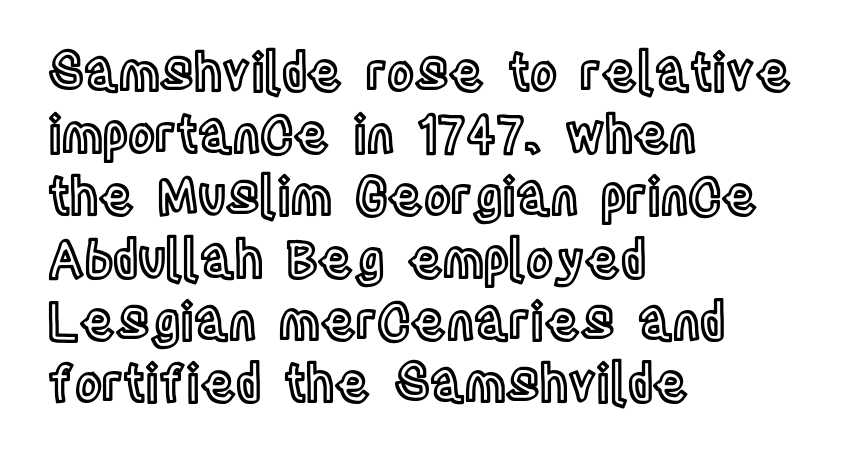
No extra tracking has been applied to these lines. The area under the type is left untouched. Note the varied advance widths — an 'i' is clearly narrower than an 'm'. These lines are set flush left with a ragged right edge.
